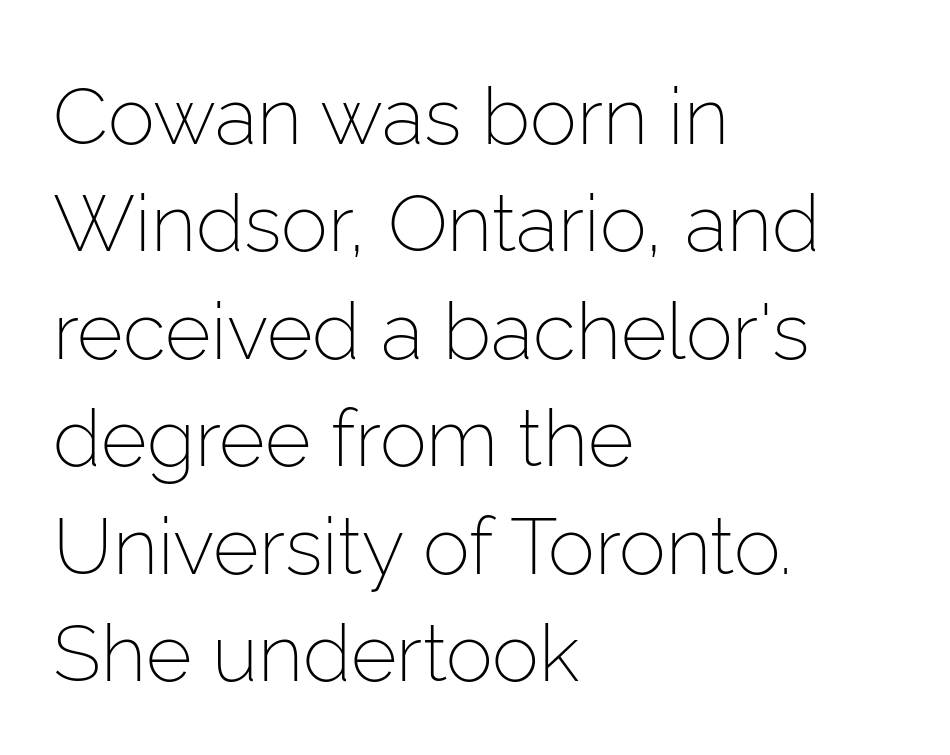
Q: Is the text bold? A: No.
Q: Is the text italic (slanted)? A: No, it is upright.
Q: Is the typeface a serif or a sans-serif typeface? A: Sans-serif.
Q: Is the text underlined? A: No.
Q: How is the paragraph aligned? A: Left-aligned.
Q: Is the spacing between letters normal or unusually wide? A: Normal.
Q: Is the spacing between lines tight, normal or loose? A: Normal.
Q: Width (condensed, normal, or wide)? A: Normal.
Q: Stroke contrast? A: Low.
Q: x-height? A: Medium.
Q: Monospaced? A: No.
